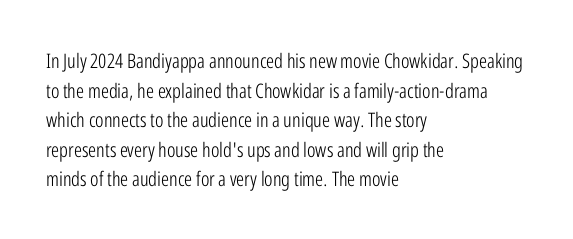
{"italic": "no", "bold": "no", "underline": "no", "align": "left", "line_spacing": "normal", "line_spacing_ratio": 1.48, "letter_spacing": "normal", "letter_spacing_em": 0.0, "glyph_px": 20}
